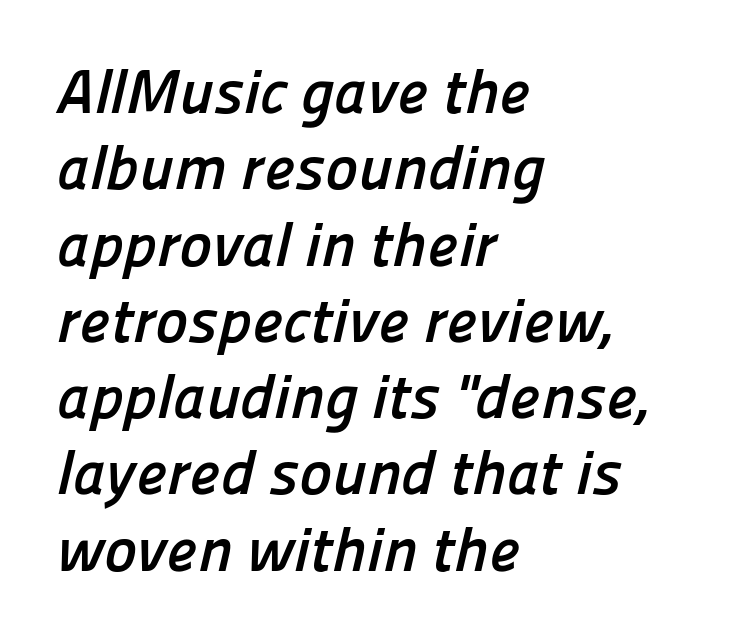
The paragraph shown leans on its left margin. A bare baseline throughout the passage. Nobody touched the tracking dial on this one. The letters carry no serifs — their stems end cleanly without finishing strokes.
